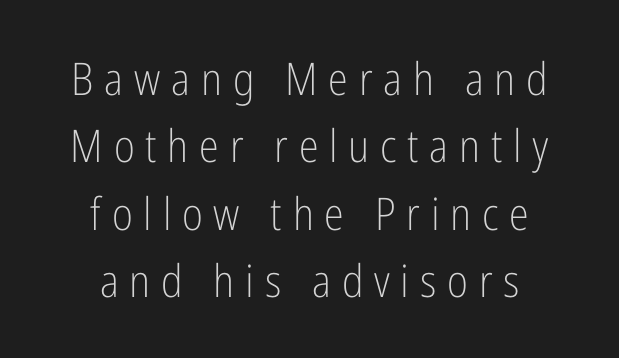
Q: Is the text bold? A: No.
Q: Is the text italic (slanted)? A: No, it is upright.
Q: Is the typeface a serif or a sans-serif typeface? A: Sans-serif.
Q: Is the text underlined? A: No.
Q: How is the paragraph aligned? A: Centered.
Q: Is the spacing between letters normal or unusually wide? A: Unusually wide.
Q: Is the spacing between lines tight, normal or loose? A: Normal.
Q: Width (condensed, normal, or wide)? A: Condensed.
Q: Stroke contrast? A: Low.
Q: x-height? A: Medium.
Q: Monospaced? A: No.
